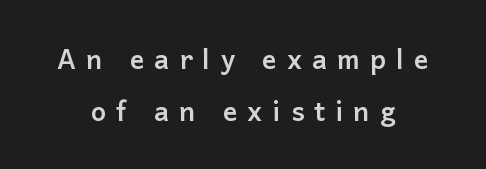
{"italic": "no", "bold": "yes", "underline": "no", "align": "center", "line_spacing": "loose", "line_spacing_ratio": 1.93, "letter_spacing": "wide", "letter_spacing_em": 0.37, "glyph_px": 27}
